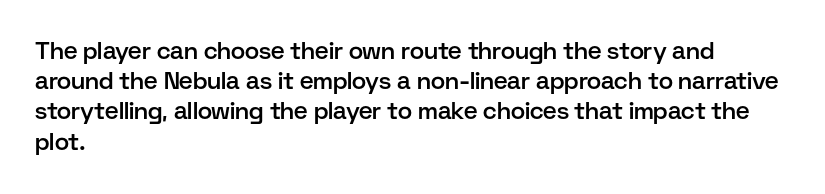
The image shows 24 px text type, upright; set left-aligned, normal line spacing (1.26x), normal letter spacing, not underlined.
